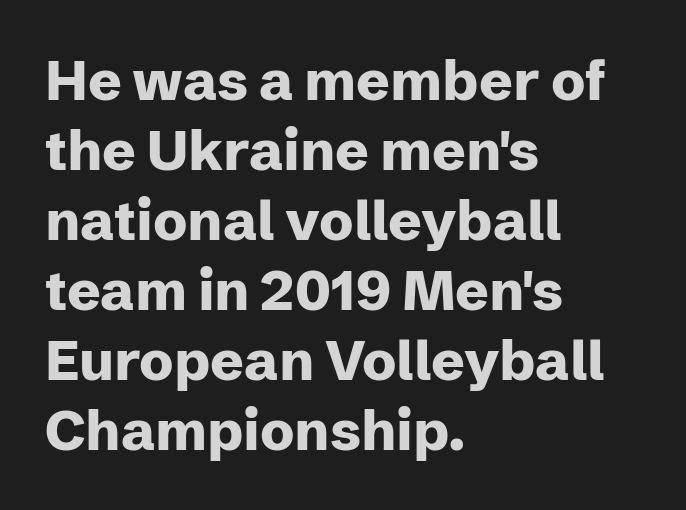
The image shows 56 px heavy sans-serif type, upright; set left-aligned, normal line spacing (1.25x), normal letter spacing, not underlined; low stroke contrast and a medium x-height.
